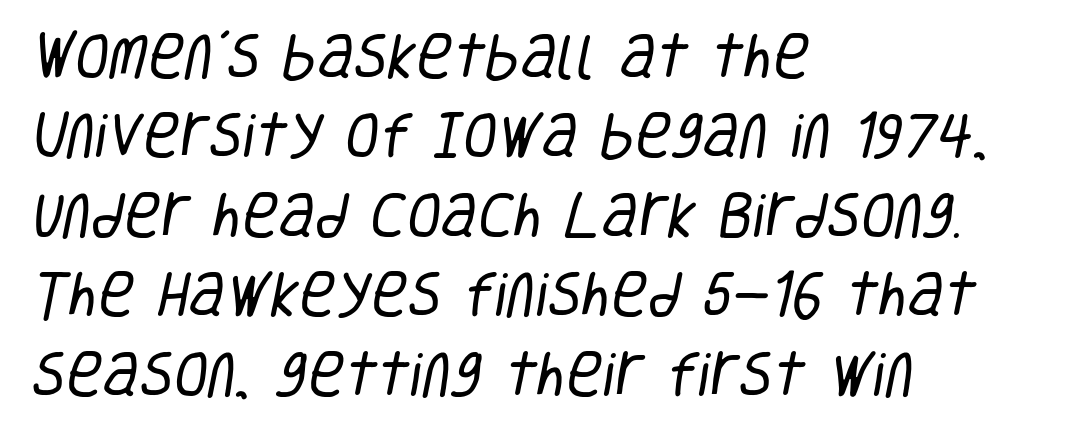
{"serif": "no", "bold": "no", "weight": "regular", "width": "condensed", "stroke_contrast": "low", "x_height": "large", "monospaced": "no", "underline": "no", "align": "left", "line_spacing": "normal", "line_spacing_ratio": 1.59, "letter_spacing": "normal", "letter_spacing_em": 0.0, "glyph_px": 50}
